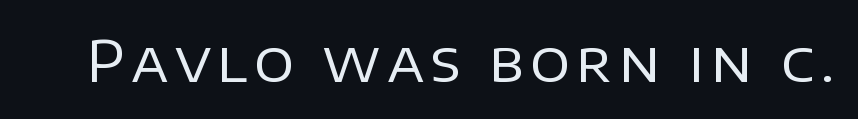
Q: Is the text bold? A: No.
Q: Is the text italic (slanted)? A: No, it is upright.
Q: Is the typeface a serif or a sans-serif typeface? A: Sans-serif.
Q: Is the text underlined? A: No.
Q: Width (condensed, normal, or wide)? A: Normal.
Q: Stroke contrast? A: Low.
Q: x-height? A: Large.
Q: Monospaced? A: No.
